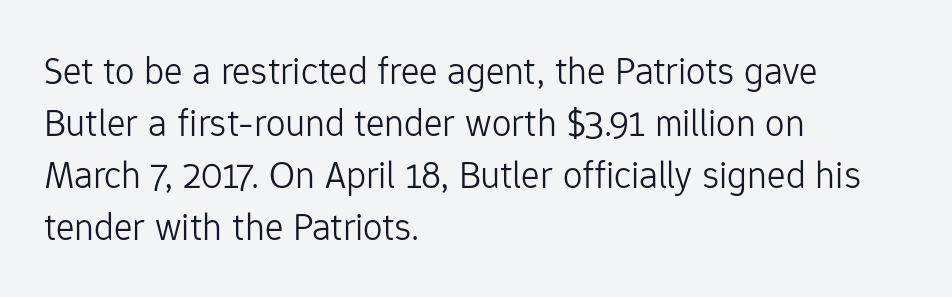
The image shows 39 px light sans-serif type, upright; set left-aligned, normal line spacing (1.33x), normal letter spacing, not underlined; low stroke contrast and a medium x-height.
